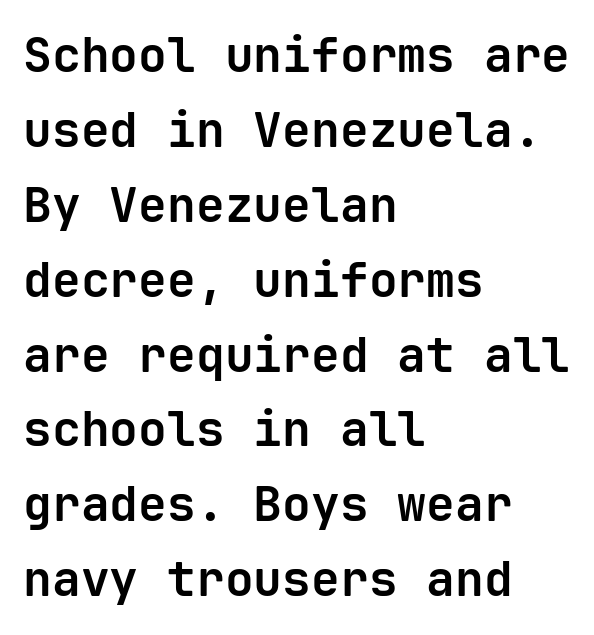
Serif or sans? Sans — the stroke terminals are bare. A typesetter would call this monospace, since all characters share one set width. Reading down the column, the eye jumps a familiar distance to each next line. Words float on clear page, feet unadorned. Horizontally, the lines are justified to the leading edge only.
